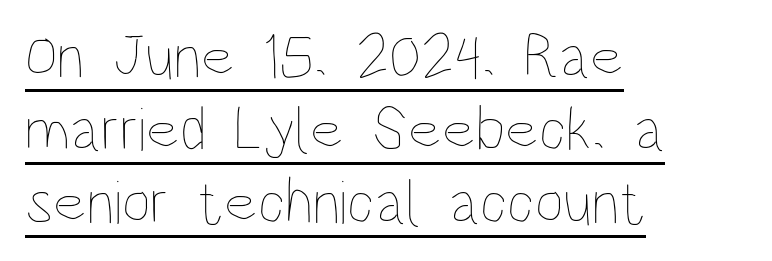
{"italic": "no", "bold": "no", "weight": "thin", "width": "condensed", "stroke_contrast": "low", "x_height": "large", "monospaced": "no", "underline": "yes", "align": "left", "line_spacing_ratio": 1.16, "letter_spacing": "normal", "letter_spacing_em": 0.0, "glyph_px": 63}
